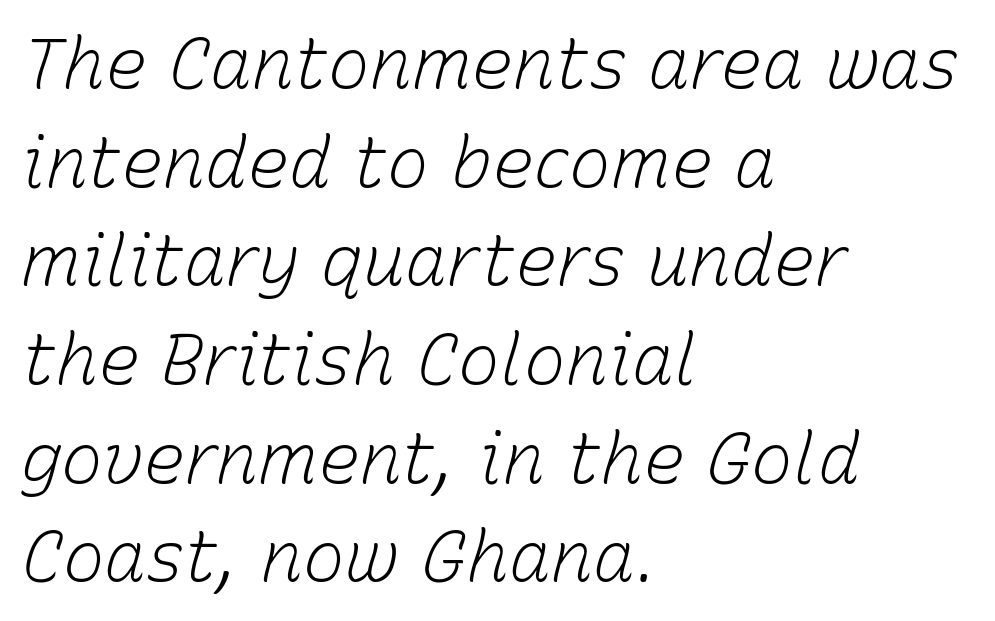
Q: Is the text bold? A: No.
Q: Is the text italic (slanted)? A: Yes, it leans right by about 15 degrees.
Q: Is the text underlined? A: No.
Q: How is the paragraph aligned? A: Left-aligned.
Q: Is the spacing between letters normal or unusually wide? A: Normal.
Q: Is the spacing between lines tight, normal or loose? A: Normal.
Q: Width (condensed, normal, or wide)? A: Normal.
Q: Stroke contrast? A: Low.
Q: x-height? A: Medium.
Q: Monospaced? A: No.
